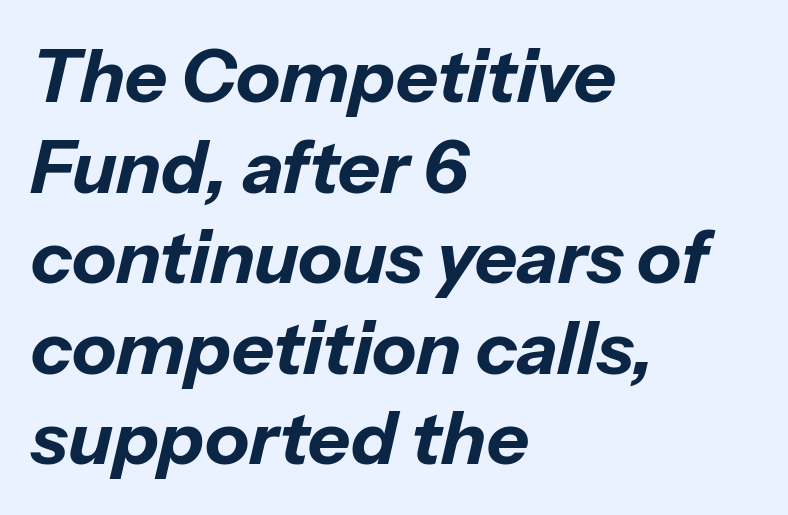
The image shows 73 px bold type, italic (leaning right); set left-aligned, line spacing 1.24x, normal letter spacing, not underlined; low stroke contrast and a medium x-height.
